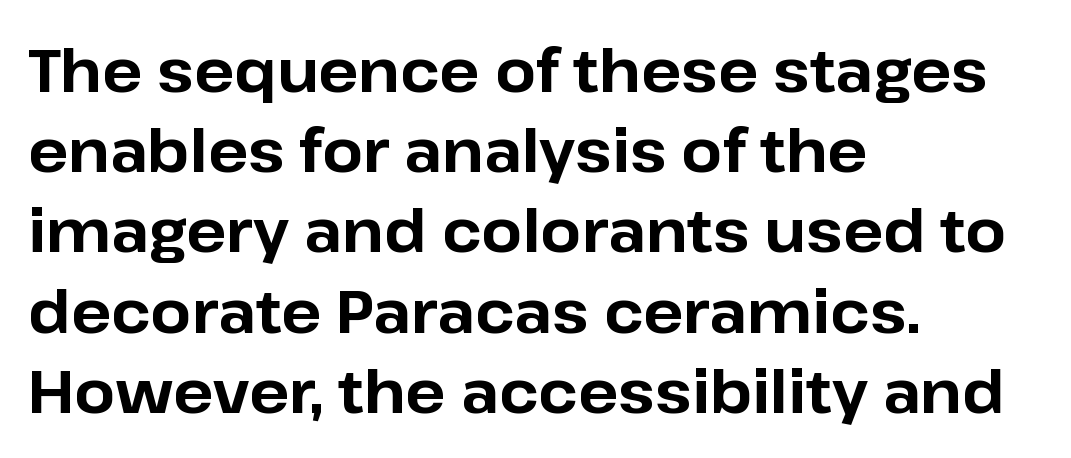
Q: Is the text bold? A: Yes.
Q: Is the text italic (slanted)? A: No, it is upright.
Q: Is the typeface a serif or a sans-serif typeface? A: Sans-serif.
Q: Is the text underlined? A: No.
Q: How is the paragraph aligned? A: Left-aligned.
Q: Is the spacing between letters normal or unusually wide? A: Normal.
Q: Is the spacing between lines tight, normal or loose? A: Normal.
Q: Width (condensed, normal, or wide)? A: Normal.
Q: Stroke contrast? A: Low.
Q: x-height? A: Medium.
Q: Monospaced? A: No.
